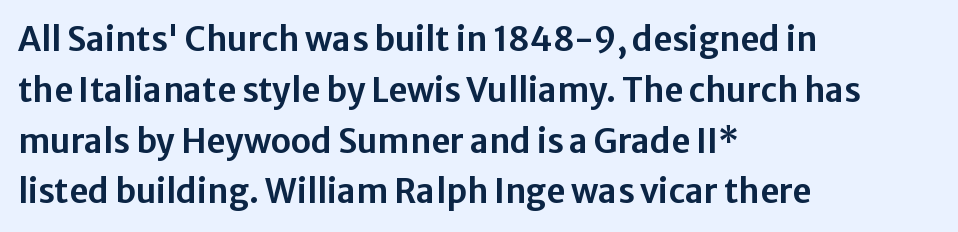
Any mark beneath the type? The region is blank. Leading: standard. The rendering uses natural spacing where letterforms have individual widths. Rendered with straight, roman letterforms. Type style note: lacks serifs.
